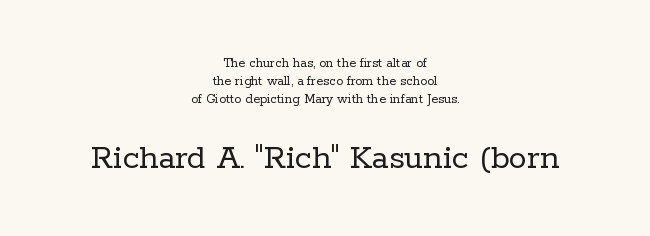
Type without underlining. What stands out about the letter spacing? Nothing — it is the standard amount. Summary of vertical rhythm: regular, with standard interline spacing. Unlike italic type, these characters show no tilt at all.
